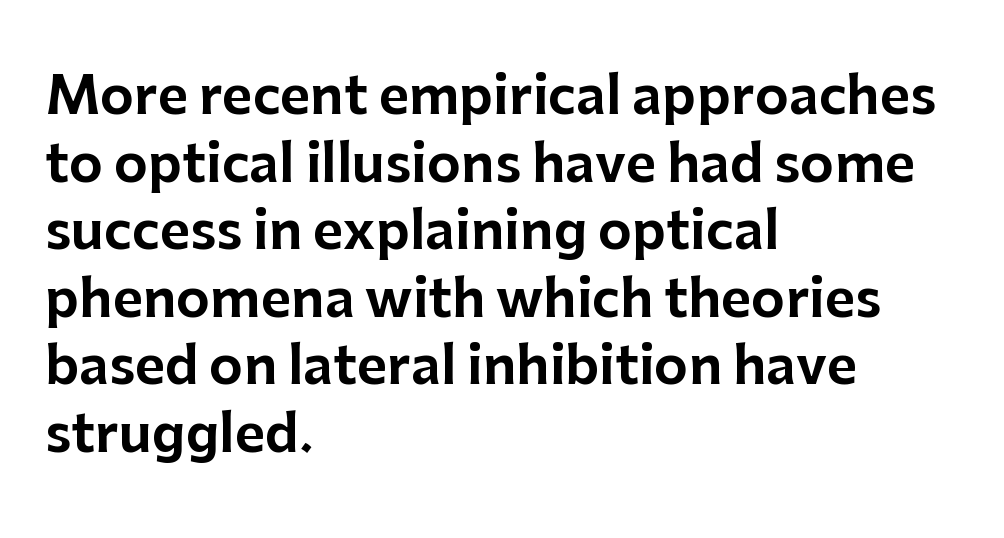
The image shows 52 px sans-serif type, upright; set left-aligned, normal line spacing (1.3x), normal letter spacing, not underlined; low stroke contrast and a medium x-height.
